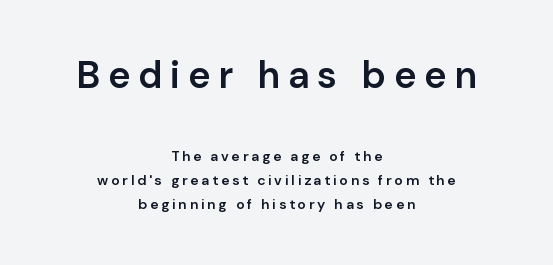
{"serif": "no", "italic": "no", "bold": "semi", "weight": "semibold", "width": "normal", "stroke_contrast": "low", "x_height": "medium", "monospaced": "no", "underline": "no", "align": "center", "line_spacing_ratio": 1.74, "letter_spacing": "wide", "letter_spacing_em": 0.2, "larger_block": "first", "size_ratio": 2.71, "glyph_px": 38}
